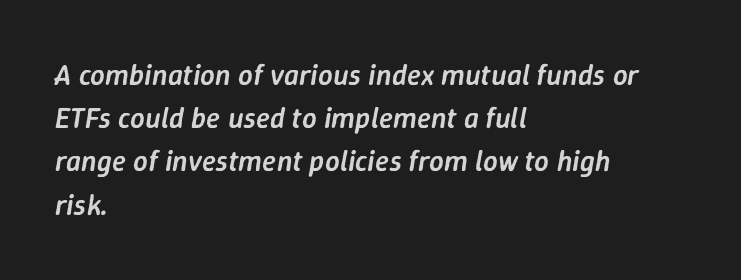
Proportional: the letters do not fall into vertical columns. Is there much room between lines? A standard amount, neither cramped nor airy. The strokes are fattened partway — semibold, not bold. Horizontal alignment here is leftward, the default for most running prose. The specimen reads as italic at a glance.
